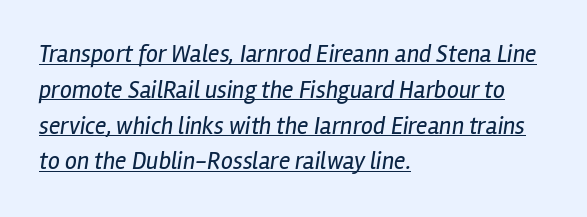
{"italic": "yes", "lean": "right", "slant_degrees": 12, "bold": "no", "underline": "yes", "align": "left", "line_spacing": "normal", "line_spacing_ratio": 1.49, "letter_spacing": "normal", "letter_spacing_em": 0.0, "glyph_px": 24}
